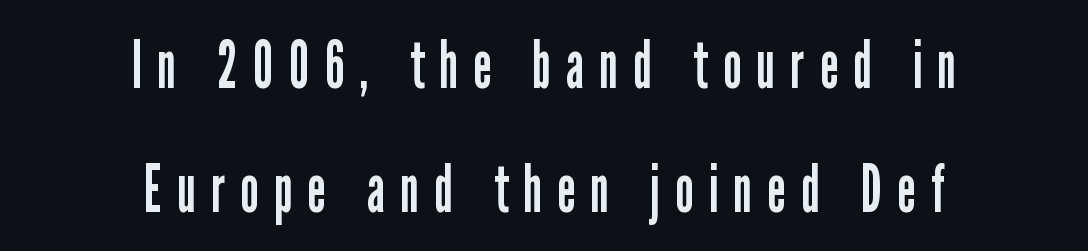
Bare-footed words on every line. Does the copy run flush right? No — it is centered line by line. To sum up the face: it is a sans, with no serifs. A typesetter would call this proportional, since set widths differ per character.
